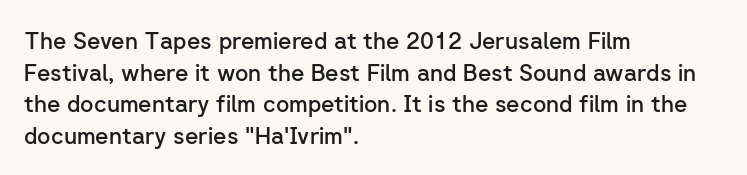
{"italic": "no", "bold": "semi", "underline": "no", "align": "left", "line_spacing": "normal", "line_spacing_ratio": 1.37, "letter_spacing": "normal", "letter_spacing_em": 0.0, "glyph_px": 23}
